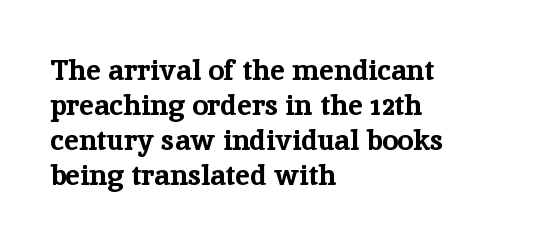
{"serif": "yes", "italic": "no", "bold": "yes", "weight": "bold", "width": "normal", "stroke_contrast": "low", "x_height": "medium", "monospaced": "no", "underline": "no", "align": "left", "line_spacing_ratio": 1.21, "letter_spacing": "normal", "letter_spacing_em": 0.0, "glyph_px": 29}
